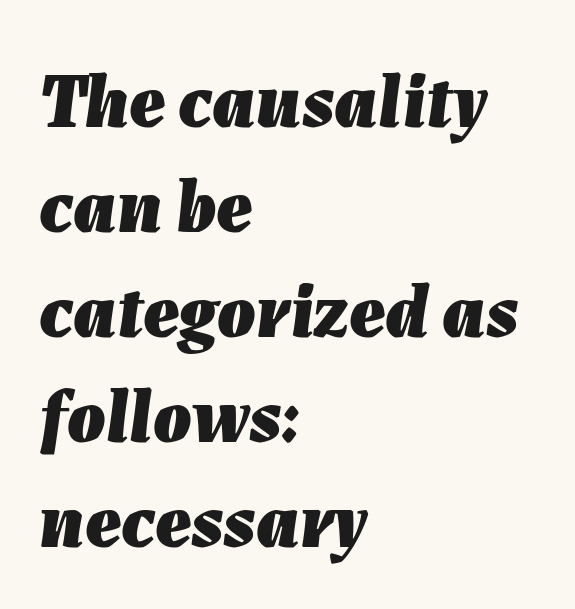
Q: Is the text bold? A: Yes.
Q: Is the text italic (slanted)? A: Yes, it leans right by about 7 degrees.
Q: Is the text underlined? A: No.
Q: How is the paragraph aligned? A: Left-aligned.
Q: Is the spacing between letters normal or unusually wide? A: Normal.
Q: Is the spacing between lines tight, normal or loose? A: Normal.
Q: Width (condensed, normal, or wide)? A: Normal.
Q: Stroke contrast? A: Low.
Q: x-height? A: Medium.
Q: Monospaced? A: No.
